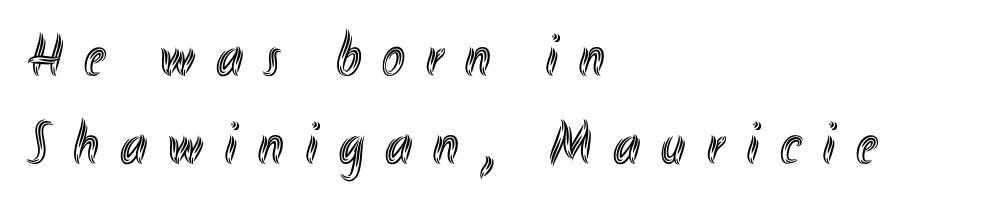
{"width": "condensed", "x_height": "small", "monospaced": "no", "underline": "no", "align": "left", "line_spacing": "normal", "line_spacing_ratio": 1.45, "letter_spacing": "wide", "letter_spacing_em": 0.35, "glyph_px": 61}
